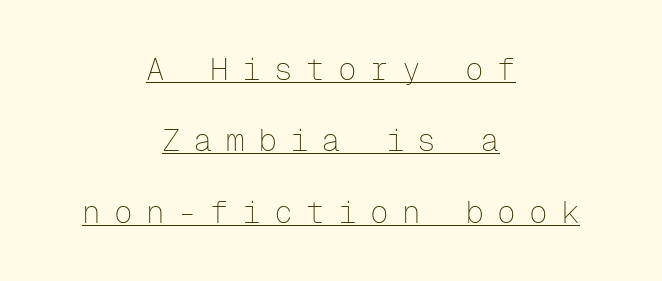
Q: Is the text bold? A: No.
Q: Is the text italic (slanted)? A: No, it is upright.
Q: Is the typeface a serif or a sans-serif typeface? A: Sans-serif.
Q: Is the text underlined? A: Yes.
Q: How is the paragraph aligned? A: Centered.
Q: Is the spacing between letters normal or unusually wide? A: Unusually wide.
Q: Is the spacing between lines tight, normal or loose? A: Loose.
Q: Width (condensed, normal, or wide)? A: Normal.
Q: Stroke contrast? A: Low.
Q: x-height? A: Medium.
Q: Monospaced? A: Yes.
